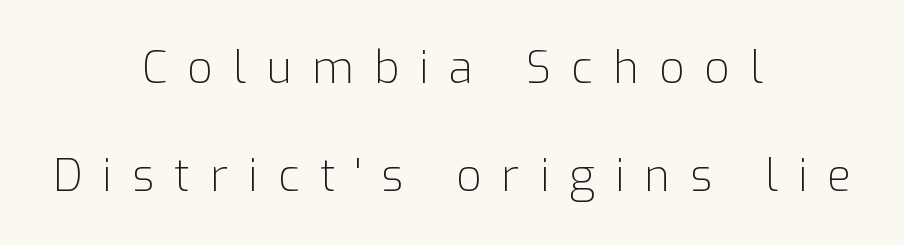
{"serif": "no", "italic": "no", "bold": "no", "weight": "light", "width": "normal", "stroke_contrast": "low", "x_height": "medium", "monospaced": "no", "underline": "no", "align": "center", "line_spacing": "loose", "line_spacing_ratio": 2.46, "letter_spacing": "wide", "letter_spacing_em": 0.46, "glyph_px": 44}
